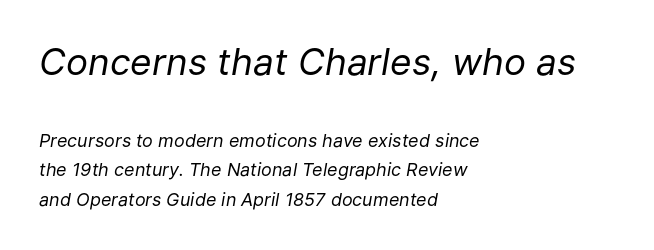
{"italic": "yes", "lean": "right", "slant_degrees": 9, "bold": "no", "weight": "regular", "width": "normal", "stroke_contrast": "low", "x_height": "medium", "monospaced": "no", "underline": "no", "align": "left", "line_spacing": "normal", "line_spacing_ratio": 1.63, "letter_spacing": "normal", "letter_spacing_em": 0.0, "larger_block": "first", "size_ratio": 2.06, "glyph_px": 37}
